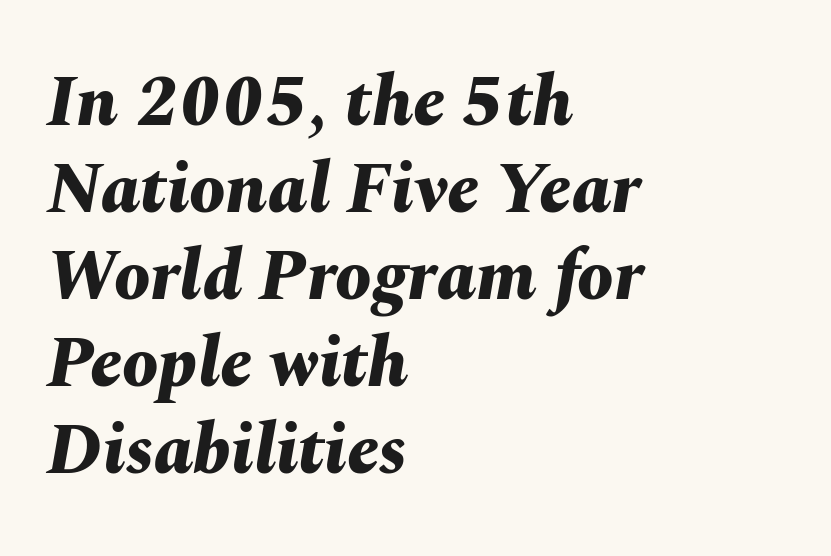
The image shows 72 px bold type, italic (leaning right); set left-aligned, line spacing 1.21x, normal letter spacing, not underlined; medium stroke contrast and a medium x-height.
